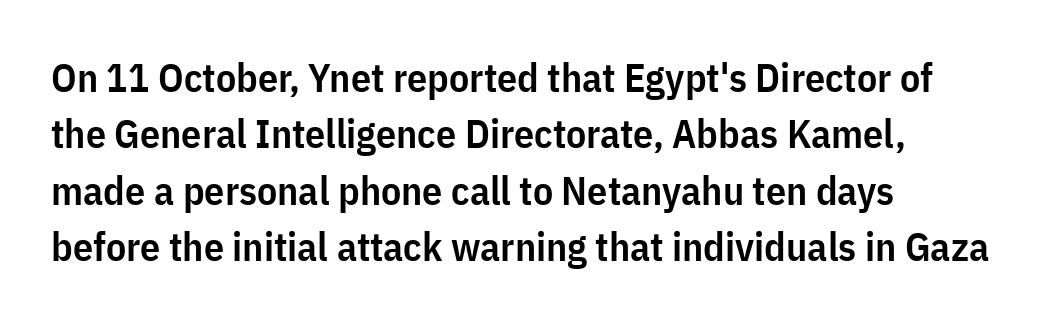
I'd describe the lettering as semibold — firm but not a full bold. Proportional: the letters do not fall into vertical columns. Students, note that the glyphs here touch the page at normal intervals. Vertically, the passage feels balanced, rows spaced as you'd expect. Clear beneath every line of the passage. No italicization has been applied; the sample stays upright.
